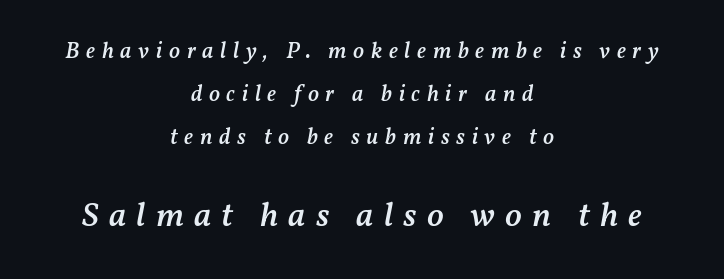
Q: Is the text bold? A: Semi-bold.
Q: Is the text italic (slanted)? A: Yes, it leans right by about 11 degrees.
Q: Is the text underlined? A: No.
Q: How is the paragraph aligned? A: Centered.
Q: Is the spacing between letters normal or unusually wide? A: Unusually wide.
Q: Which block of text is set in a larger size, the first (top) or the second (bottom)? A: The second (bottom) one.
Q: Width (condensed, normal, or wide)? A: Normal.
Q: Stroke contrast? A: Medium.
Q: x-height? A: Medium.
Q: Monospaced? A: No.
